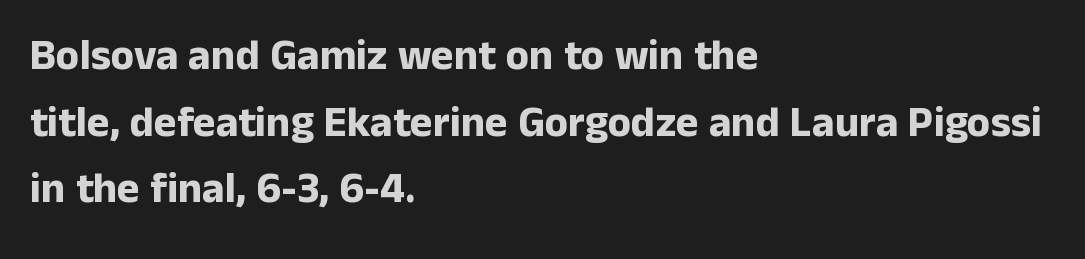
The image shows 43 px bold sans-serif type, upright; set left-aligned, normal line spacing (1.55x), normal letter spacing, not underlined; low stroke contrast and a medium x-height.
